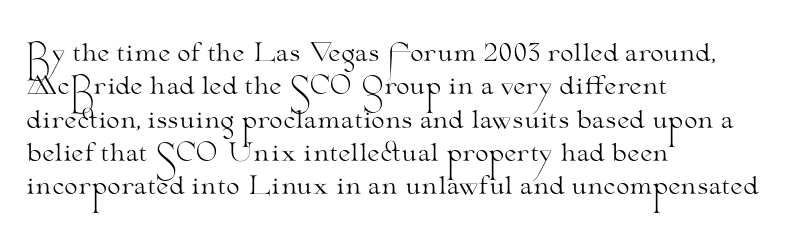
{"italic": "no", "bold": "no", "underline": "no", "align": "left", "line_spacing": "normal", "line_spacing_ratio": 1.39, "letter_spacing": "normal", "letter_spacing_em": 0.0, "glyph_px": 24}
